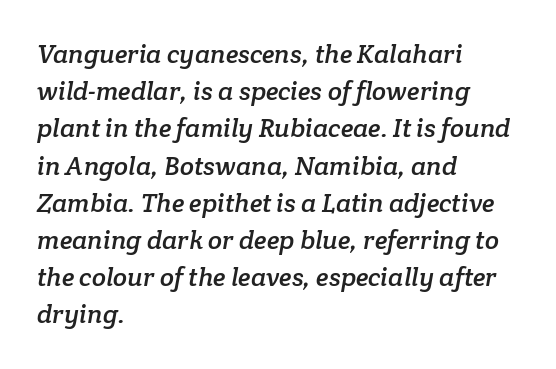
Honestly, the row spacing looks completely unremarkable. Anything drawn beneath the words? Only blank space. The compositor pushed each line to the left boundary. Words appear dense and cohesive because spacing is normal.
